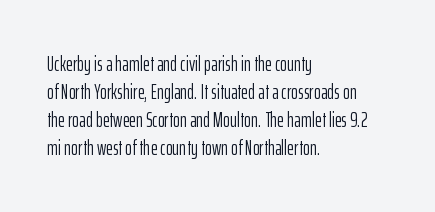
{"italic": "no", "bold": "no", "underline": "no", "align": "left", "line_spacing": "normal", "line_spacing_ratio": 1.33, "letter_spacing": "normal", "letter_spacing_em": 0.0, "glyph_px": 21}
